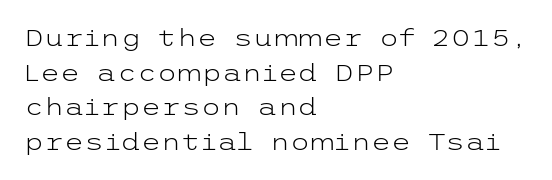
Q: Is the text bold? A: No.
Q: Is the text italic (slanted)? A: No, it is upright.
Q: Is the text underlined? A: No.
Q: How is the paragraph aligned? A: Left-aligned.
Q: Is the spacing between letters normal or unusually wide? A: Normal.
Q: Is the spacing between lines tight, normal or loose? A: Normal.
